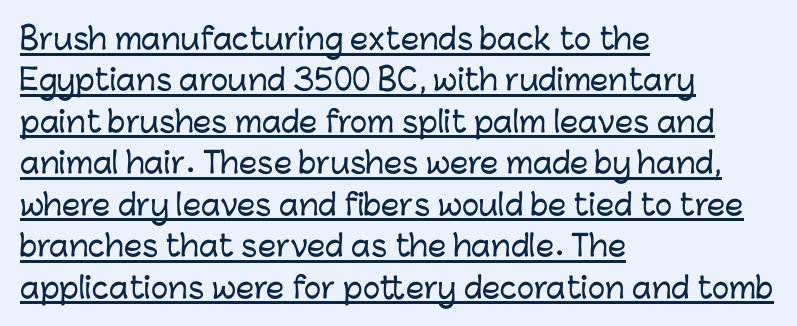
The image shows 29 px sans-serif type, upright; set left-aligned, normal line spacing (1.43x), normal letter spacing, underlined; low stroke contrast and a medium x-height.
